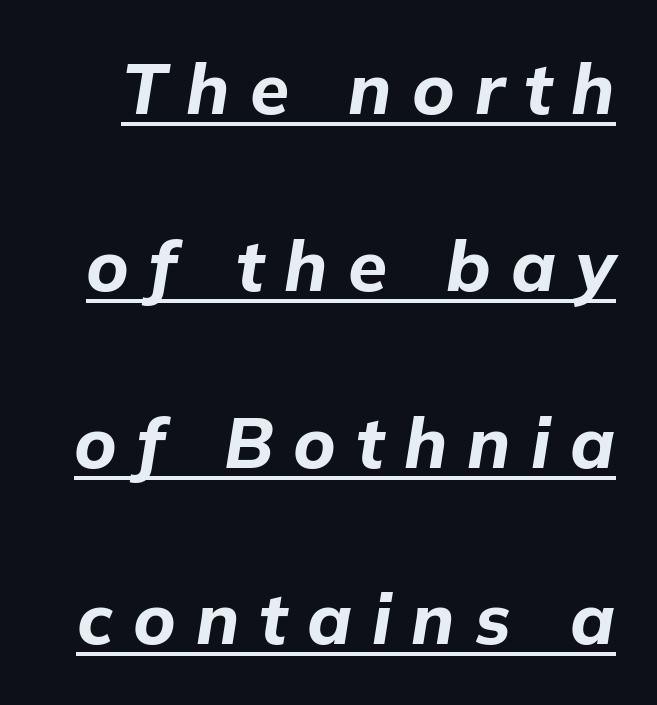
Q: Is the text bold? A: Yes.
Q: Is the text italic (slanted)? A: Yes, it leans right by about 9 degrees.
Q: Is the text underlined? A: Yes.
Q: Is the spacing between letters normal or unusually wide? A: Unusually wide.
Q: Is the spacing between lines tight, normal or loose? A: Loose.
Q: Width (condensed, normal, or wide)? A: Normal.
Q: Stroke contrast? A: Low.
Q: x-height? A: Medium.
Q: Monospaced? A: No.
